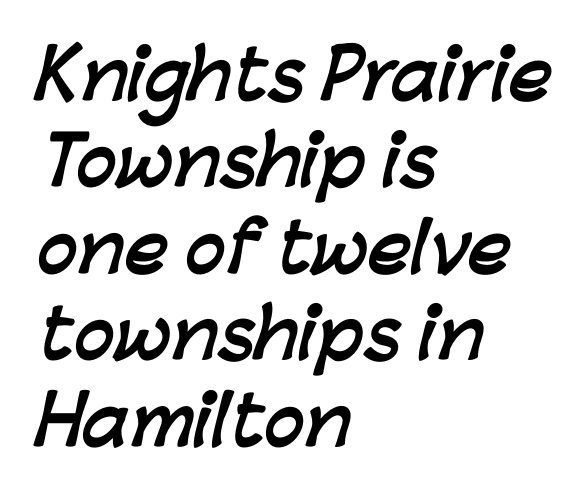
Q: Is the text bold? A: Yes.
Q: Is the typeface a serif or a sans-serif typeface? A: Sans-serif.
Q: Is the text underlined? A: No.
Q: How is the paragraph aligned? A: Left-aligned.
Q: Is the spacing between letters normal or unusually wide? A: Normal.
Q: Is the spacing between lines tight, normal or loose? A: Normal.
Q: Width (condensed, normal, or wide)? A: Normal.
Q: Stroke contrast? A: Low.
Q: x-height? A: Medium.
Q: Monospaced? A: No.
